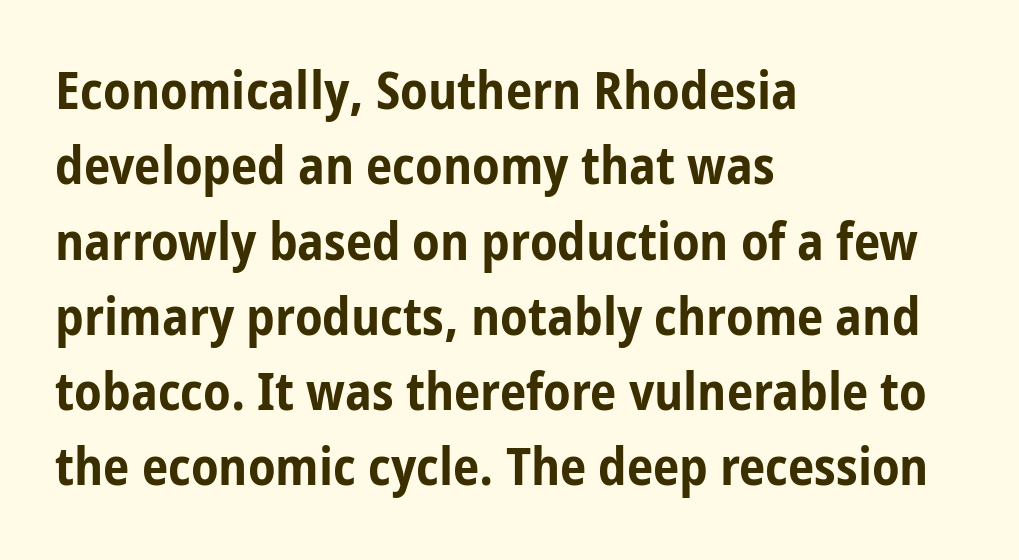
This sample is left-justified, so line endings fall wherever the words run out. A typesetter would mark this as roman, not italic. Each new line begins a customary step beneath the previous one. How are the letters spaced? Ordinarily, with no added tracking. Does the weight exceed regular? Yes, all the way to bold.
